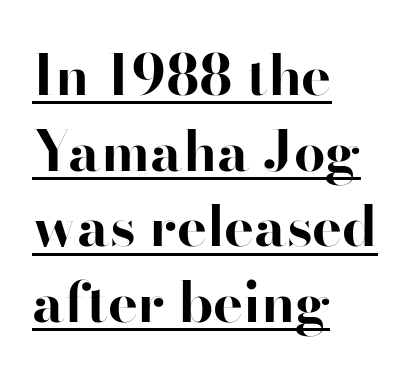
{"serif": "no", "italic": "no", "bold": "yes", "weight": "bold", "width": "normal", "stroke_contrast": "high", "x_height": "small", "monospaced": "no", "underline": "yes", "align": "left", "line_spacing": "normal", "line_spacing_ratio": 1.35, "letter_spacing": "normal", "letter_spacing_em": 0.0, "glyph_px": 56}
